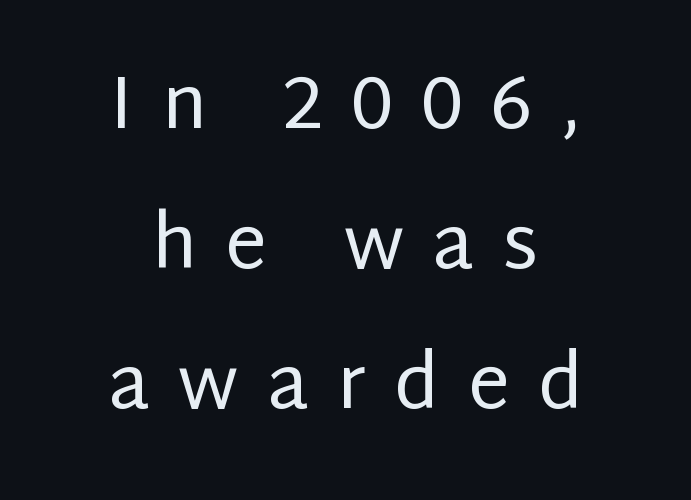
The horizontal fit of the characters is loose and conspicuously gappy. The strokes are not fattened; the text isn't bold. Italic? Not at all — the glyphs are vertical. A typesetter would call this proportional, since set widths differ per character.
